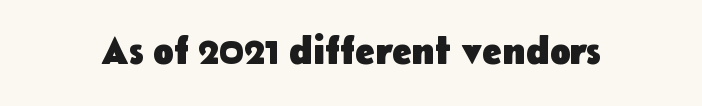
The image shows 38 px heavy sans-serif type, upright; set normal letter spacing, not underlined; low stroke contrast and a medium x-height.
